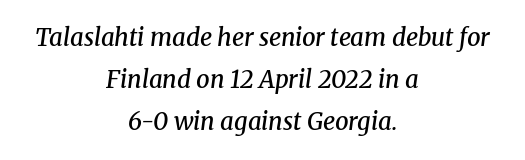
This is oblique type, the kind used for emphasis or titles. The letterforms sit shoulder to shoulder at normal distance. Semibold letterforms, between regular and bold. Unmarked baselines from the first word to the last.
